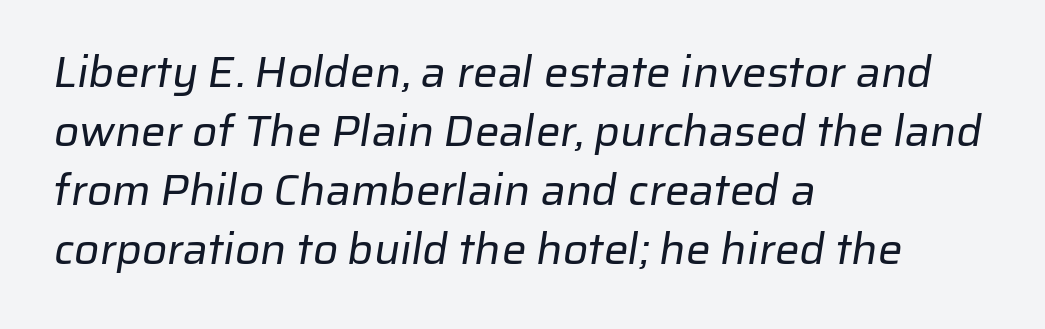
Q: Is the text bold? A: No.
Q: Is the typeface a serif or a sans-serif typeface? A: Sans-serif.
Q: Is the text underlined? A: No.
Q: How is the paragraph aligned? A: Left-aligned.
Q: Is the spacing between letters normal or unusually wide? A: Normal.
Q: Is the spacing between lines tight, normal or loose? A: Normal.
Q: Width (condensed, normal, or wide)? A: Normal.
Q: Stroke contrast? A: Low.
Q: x-height? A: Medium.
Q: Monospaced? A: No.
